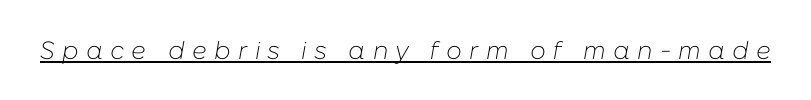
Someone cranked the tracking dial way up on this one. These characters rest on top of a visible drawn line. Unbolded letterforms with no extra heft. Looking at the ascenders, they clearly lean.
